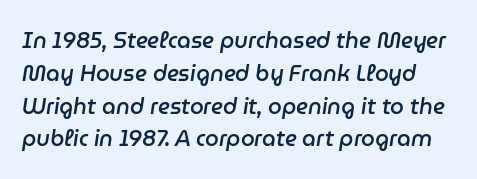
The image shows 22 px text type, italic (leaning right); set normal line spacing (1.49x), normal letter spacing, not underlined.
